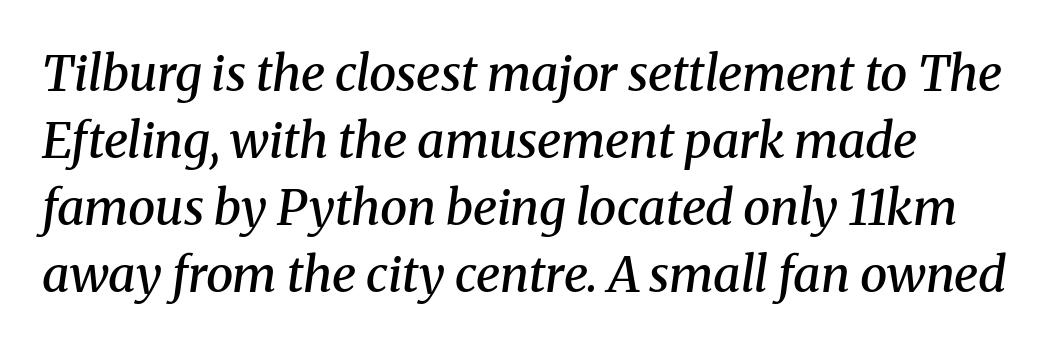
The image shows 49 px semibold serif type, italic (leaning right); set left-aligned, normal line spacing (1.37x), normal letter spacing, not underlined; medium stroke contrast and a medium x-height.
